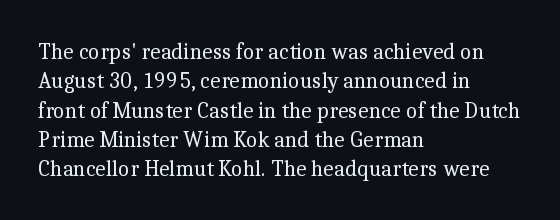
{"italic": "no", "bold": "no", "underline": "no", "align": "left", "line_spacing": "normal", "line_spacing_ratio": 1.33, "letter_spacing": "normal", "letter_spacing_em": 0.0, "glyph_px": 22}
